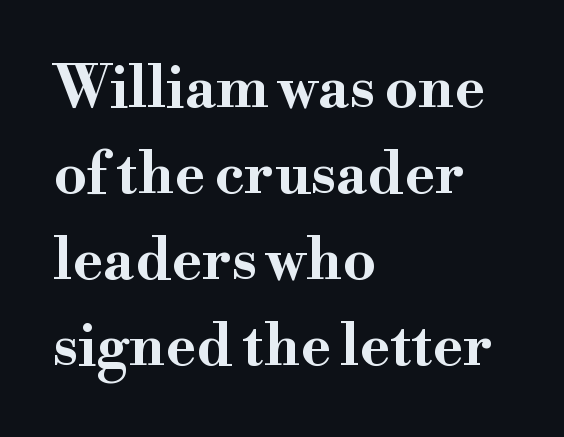
The designer left line spacing at the default. Classification — serif. The lettering holds an erect, upright posture throughout. Between one letter and the next there's only the usual sliver of space.
